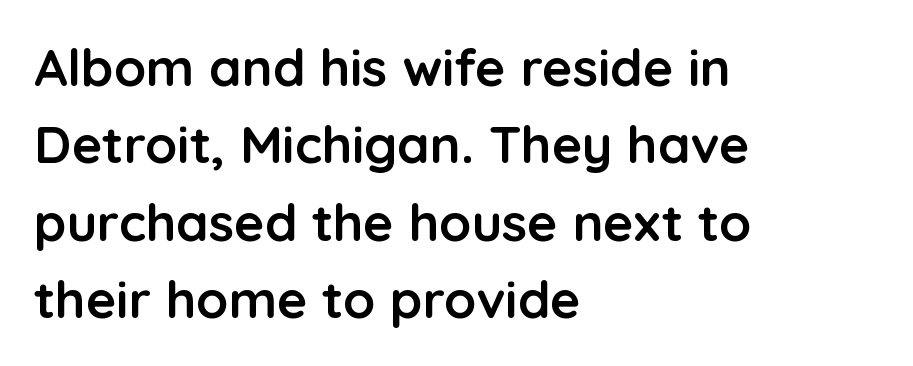
Note: no serifs on the glyphs. Think of a printed novel: that variable character pitch is what you see here. Pretty heavy lettering here — definitely bold. Underline: absent.
